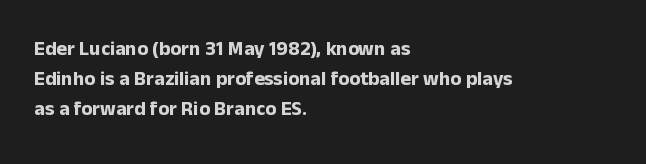
Where is the straight margin? On the left. Between one letter and the next there's only the usual sliver of space. Is there any slant? The stems are plumb. Every letter is thick-stroked: bold, no question.
